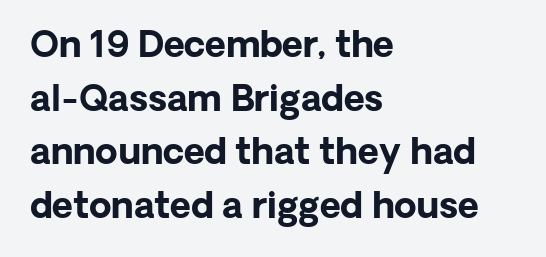
Q: Is the text bold? A: Yes.
Q: Is the text italic (slanted)? A: No, it is upright.
Q: Is the typeface a serif or a sans-serif typeface? A: Sans-serif.
Q: Is the text underlined? A: No.
Q: How is the paragraph aligned? A: Left-aligned.
Q: Is the spacing between letters normal or unusually wide? A: Normal.
Q: Is the spacing between lines tight, normal or loose? A: Normal.
Q: Width (condensed, normal, or wide)? A: Normal.
Q: Stroke contrast? A: Low.
Q: x-height? A: Medium.
Q: Monospaced? A: No.
